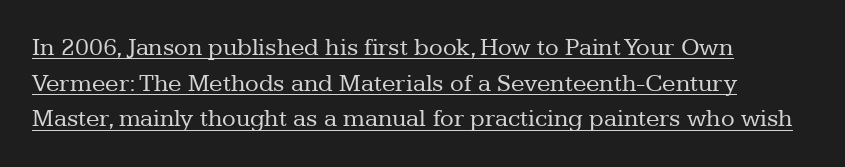
The strokes carry an ordinary text weight at most. Notice how a bar underscores the lettering throughout. The rendering keeps characters at their native spacing. Italic? Not at all — the glyphs are vertical. Regular leading. Horizontal alignment here is leftward, the default for most running prose.
